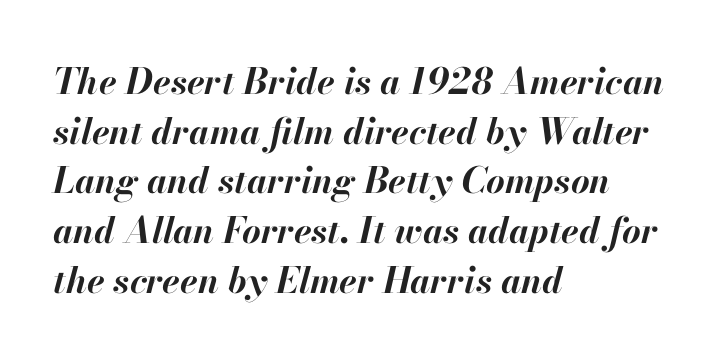
Here the designer chose a conventional face with non-uniform glyph widths. Short note: letters normally spaced. Interline gaps are of average width in this sample. If you drew a ruler down the left edge, every line would touch it.
